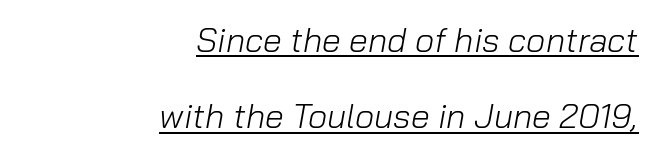
Designer's note — italics engaged. The passage is arranged like a letterhead date or caption credit — flush right. Is the letter spacing exaggerated? No — it looks like the ordinary default. Stems here are at most as thick as an everyday book face. Emphasis is given by a line drawn under the lettering. These lines are rendered in a variable-pitch font.
